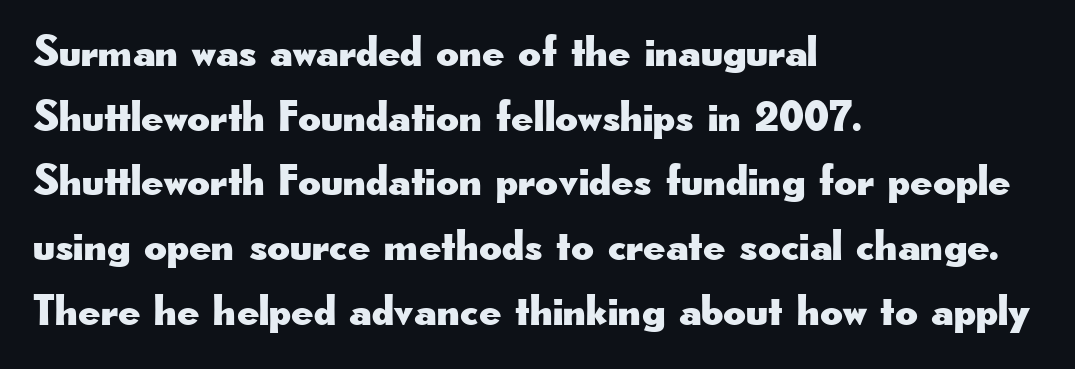
{"serif": "no", "italic": "no", "width": "wide", "stroke_contrast": "low", "x_height": "small", "monospaced": "no", "underline": "no", "align": "left", "line_spacing": "normal", "line_spacing_ratio": 1.47, "letter_spacing": "normal", "letter_spacing_em": 0.0, "glyph_px": 44}
